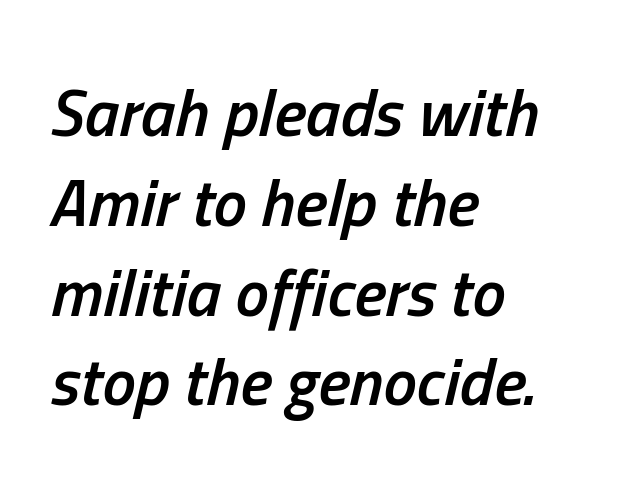
{"italic": "yes", "lean": "right", "slant_degrees": 13, "bold": "semi", "weight": "semibold", "width": "condensed", "stroke_contrast": "low", "x_height": "medium", "monospaced": "no", "underline": "no", "align": "left", "line_spacing": "normal", "line_spacing_ratio": 1.34, "letter_spacing": "normal", "letter_spacing_em": 0.0, "glyph_px": 67}
